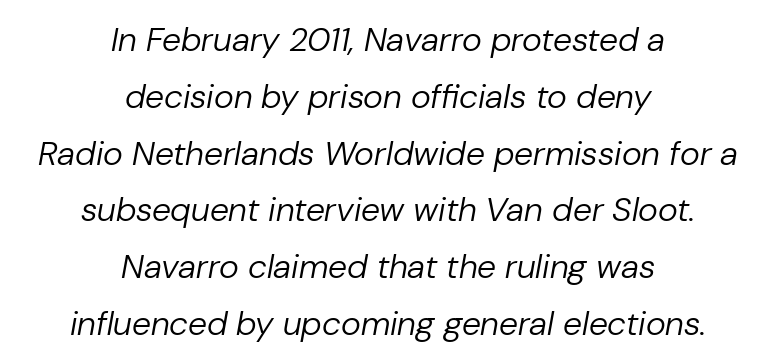
In terms of leading, this rendering sits right in the middle. Typeset on center — no edge is straight. You could not count columns in this text — the font is proportionally spaced. Does extra space separate the letters? No, they use regular spacing. Does the lettering tilt? It does — this is italic. Lines of text with bare space underneath.
